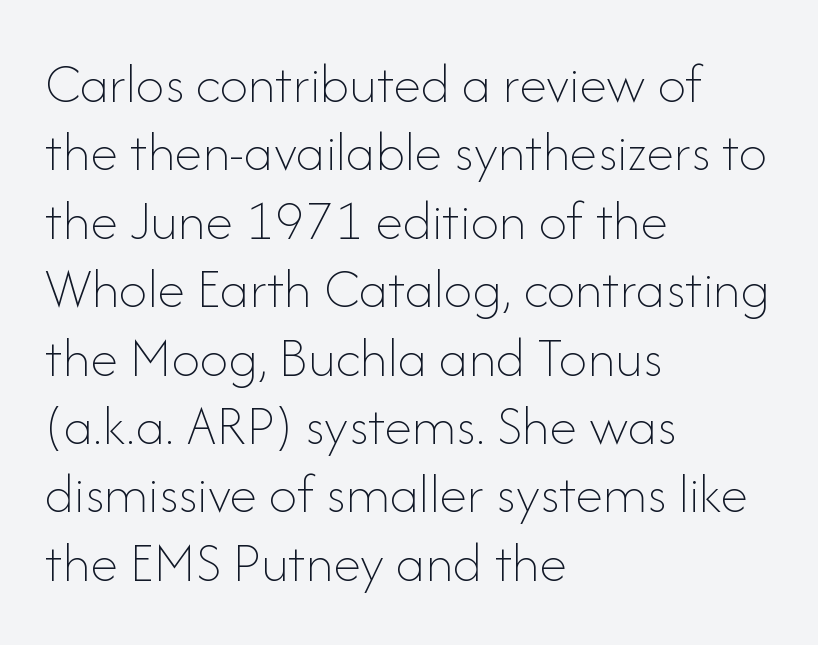
Q: Is the text bold? A: No.
Q: Is the text italic (slanted)? A: No, it is upright.
Q: Is the text underlined? A: No.
Q: How is the paragraph aligned? A: Left-aligned.
Q: Is the spacing between letters normal or unusually wide? A: Normal.
Q: Width (condensed, normal, or wide)? A: Normal.
Q: Stroke contrast? A: Low.
Q: x-height? A: Small.
Q: Monospaced? A: No.
